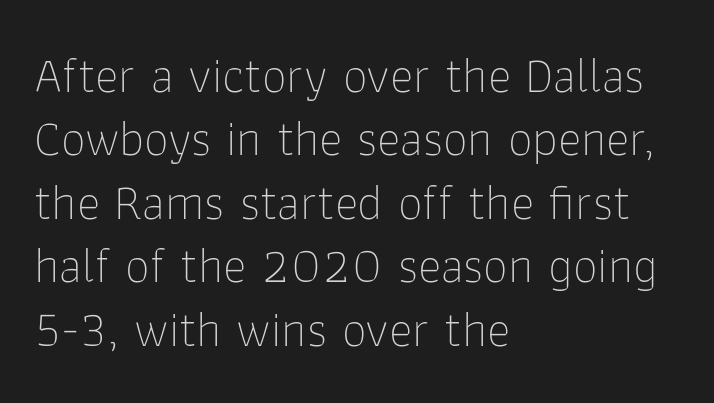
{"serif": "no", "italic": "no", "bold": "no", "weight": "thin", "width": "normal", "stroke_contrast": "low", "x_height": "medium", "monospaced": "no", "underline": "no", "align": "left", "line_spacing": "normal", "line_spacing_ratio": 1.27, "letter_spacing": "normal", "letter_spacing_em": 0.0, "glyph_px": 50}
